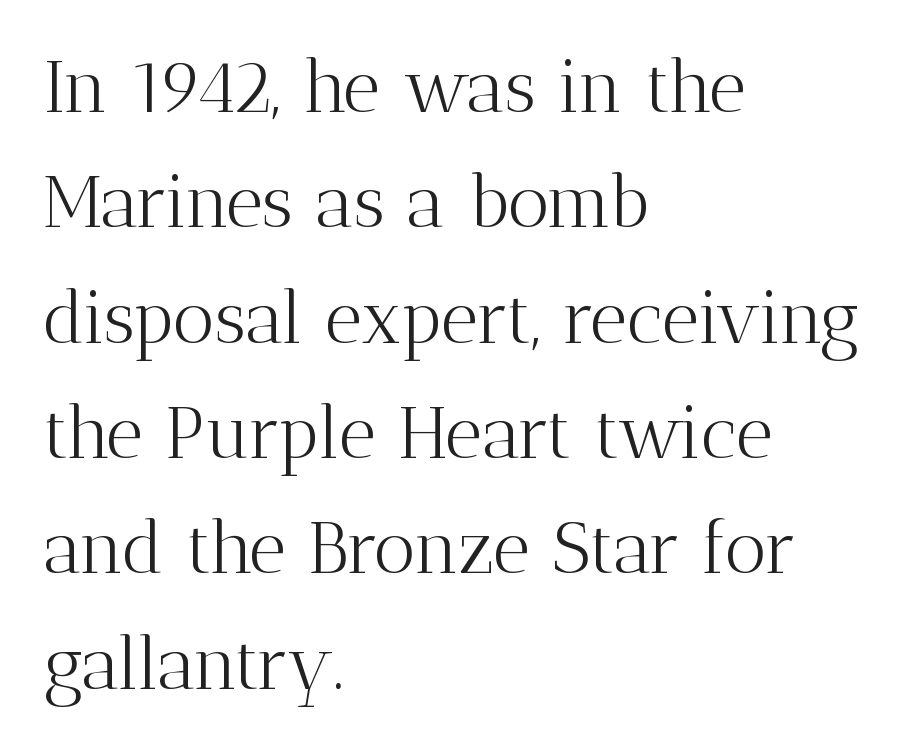
The image shows 73 px light serif type, upright; set left-aligned, normal line spacing (1.58x), normal letter spacing, not underlined; medium stroke contrast and a medium x-height.
